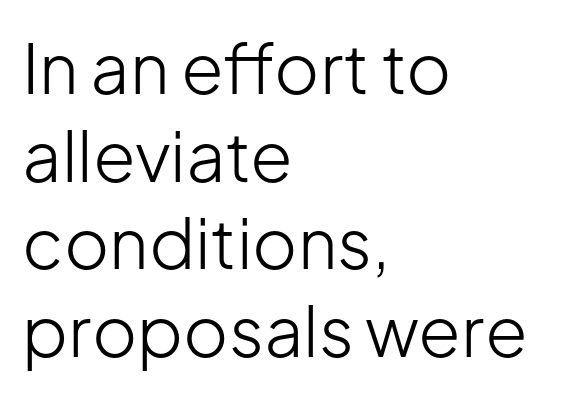
{"serif": "no", "italic": "no", "bold": "no", "weight": "light", "width": "normal", "stroke_contrast": "low", "x_height": "medium", "monospaced": "no", "underline": "no", "align": "left", "line_spacing": "normal", "line_spacing_ratio": 1.27, "letter_spacing": "normal", "letter_spacing_em": 0.0, "glyph_px": 69}
